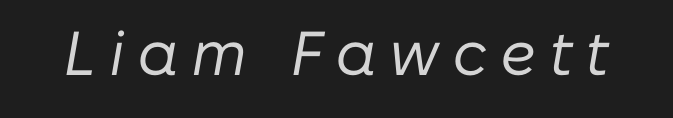
Q: Is the text bold? A: No.
Q: Is the text italic (slanted)? A: Yes, it leans right by about 10 degrees.
Q: Is the text underlined? A: No.
Q: Is the spacing between letters normal or unusually wide? A: Unusually wide.
Q: Width (condensed, normal, or wide)? A: Normal.
Q: Stroke contrast? A: Low.
Q: x-height? A: Medium.
Q: Monospaced? A: No.
